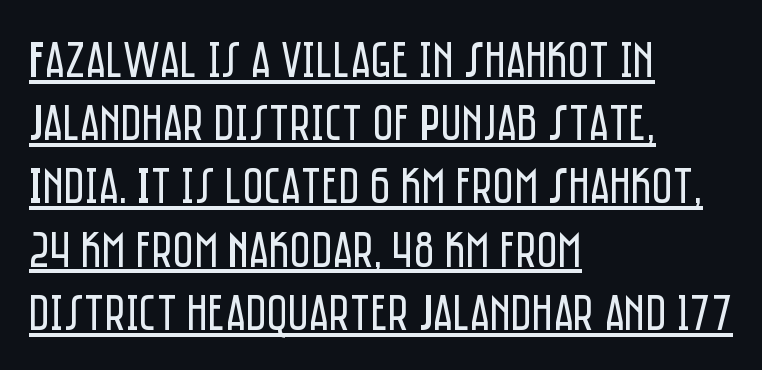
Q: Is the text bold? A: No.
Q: Is the text italic (slanted)? A: No, it is upright.
Q: Is the typeface a serif or a sans-serif typeface? A: Sans-serif.
Q: Is the text underlined? A: Yes.
Q: How is the paragraph aligned? A: Left-aligned.
Q: Is the spacing between letters normal or unusually wide? A: Normal.
Q: Width (condensed, normal, or wide)? A: Condensed.
Q: Stroke contrast? A: Low.
Q: x-height? A: Large.
Q: Monospaced? A: No.
